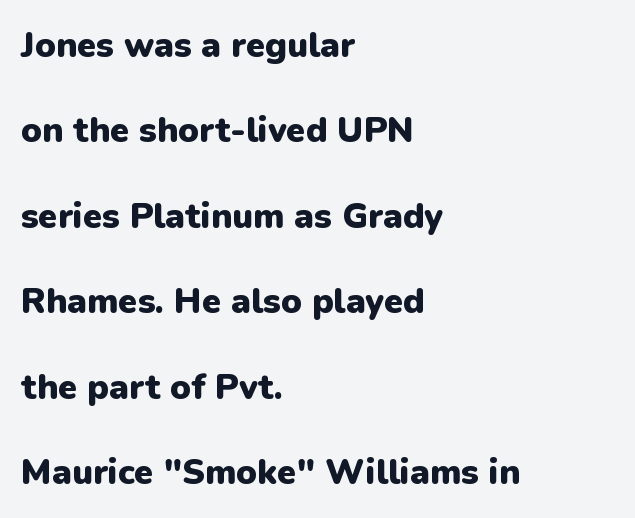
Q: Is the text bold? A: Yes.
Q: Is the text italic (slanted)? A: No, it is upright.
Q: Is the typeface a serif or a sans-serif typeface? A: Sans-serif.
Q: Is the text underlined? A: No.
Q: How is the paragraph aligned? A: Left-aligned.
Q: Is the spacing between letters normal or unusually wide? A: Normal.
Q: Is the spacing between lines tight, normal or loose? A: Loose.
Q: Width (condensed, normal, or wide)? A: Normal.
Q: Stroke contrast? A: Low.
Q: x-height? A: Medium.
Q: Monospaced? A: No.
